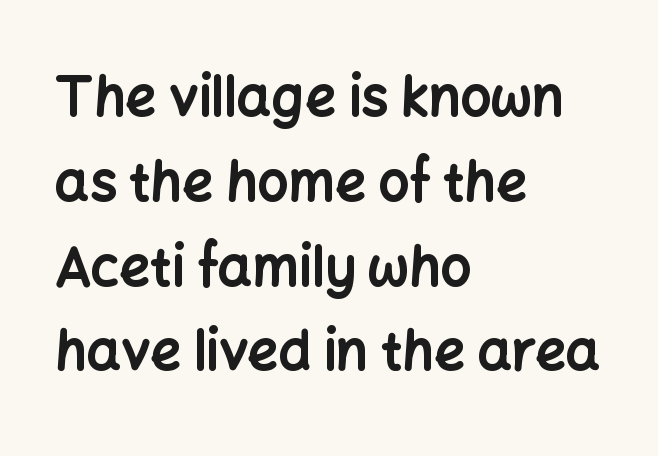
The image shows 54 px bold sans-serif type, upright; set left-aligned, normal line spacing (1.57x), normal letter spacing, not underlined; low stroke contrast and a medium x-height.
